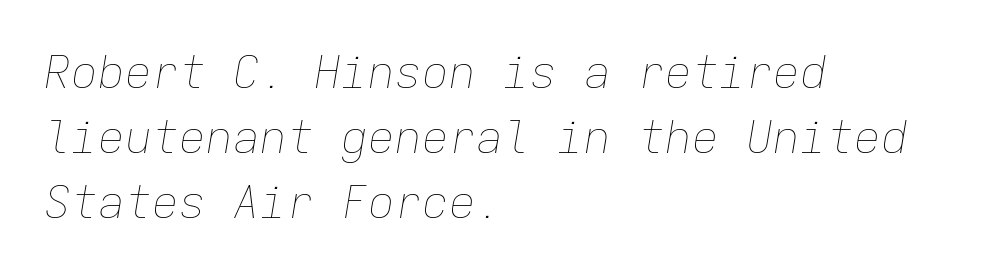
These lines are set flush left with a ragged right edge. You could count columns in this text — the font is strictly monospaced. A light-to-regular cut is what we see here. Is there much room between lines? A standard amount, neither cramped nor airy. If you drew a line through each stem, it would be angled. Caption: standard tracking, unaltered.
